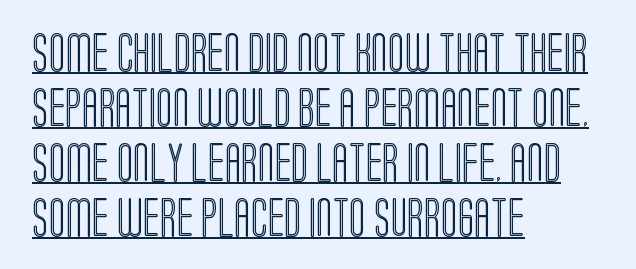
{"italic": "no", "width": "condensed", "x_height": "large", "monospaced": "no", "underline": "yes", "align": "left", "line_spacing": "normal", "line_spacing_ratio": 1.41, "letter_spacing": "normal", "letter_spacing_em": 0.0, "glyph_px": 39}
